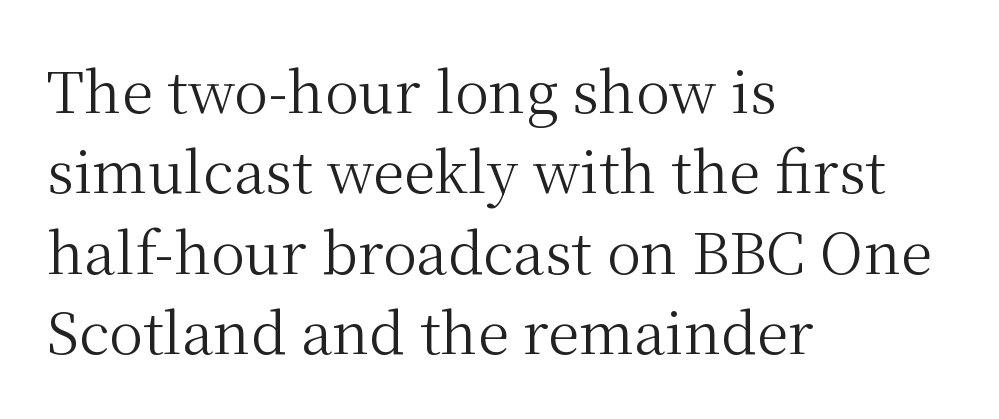
Spacing verdict: proportional, widths tailored to each character. Every character sits straight up, as roman type does. Each line starts at the same left margin while the right side varies. Little horizontal feet cap the strokes, marking this as serif type. The face used here is rendered with its standard letterfit. Stems and bowls with no extra thickness — not bold.
